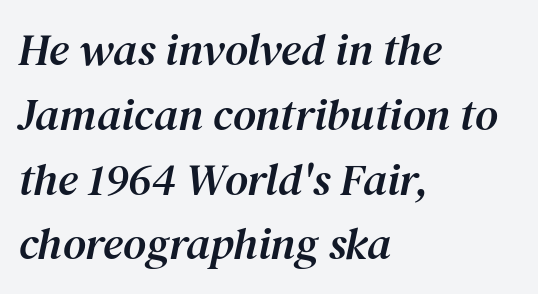
Is the type slanted? Yes — the strokes lean at a clear angle. The glyphs are unaccompanied by any horizontal stroke below them. The line texture is even and compact thanks to regular tracking. Observe the serifs anchoring each vertical stroke in this sample. The leading is moderate, giving the passage an even texture. This sample has the flowing, uneven cadence of proportional lettering.
